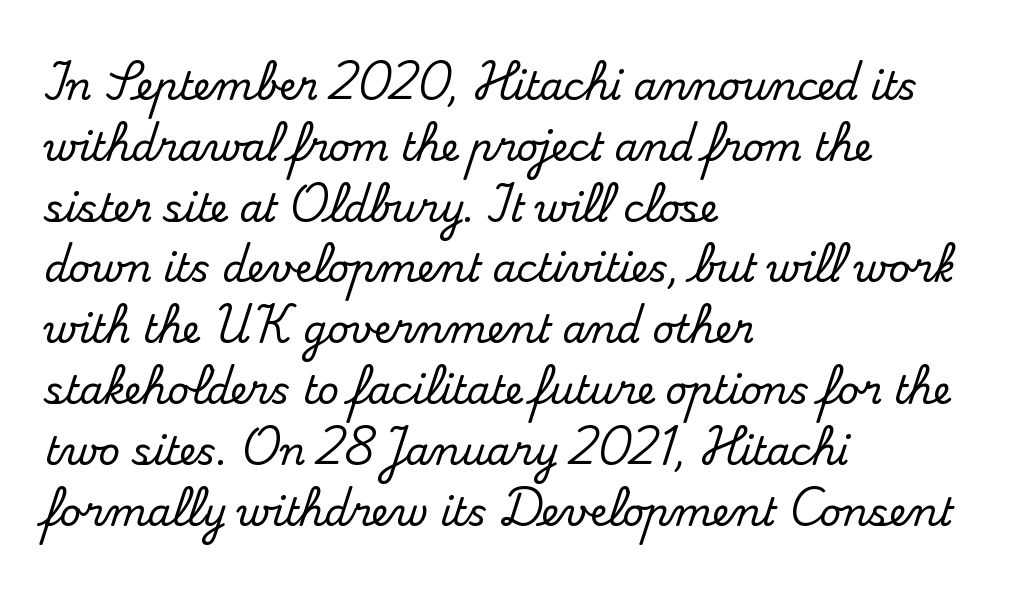
The image shows 38 px text type; set left-aligned, normal line spacing (1.6x), normal letter spacing, not underlined; medium stroke contrast and a small x-height.
